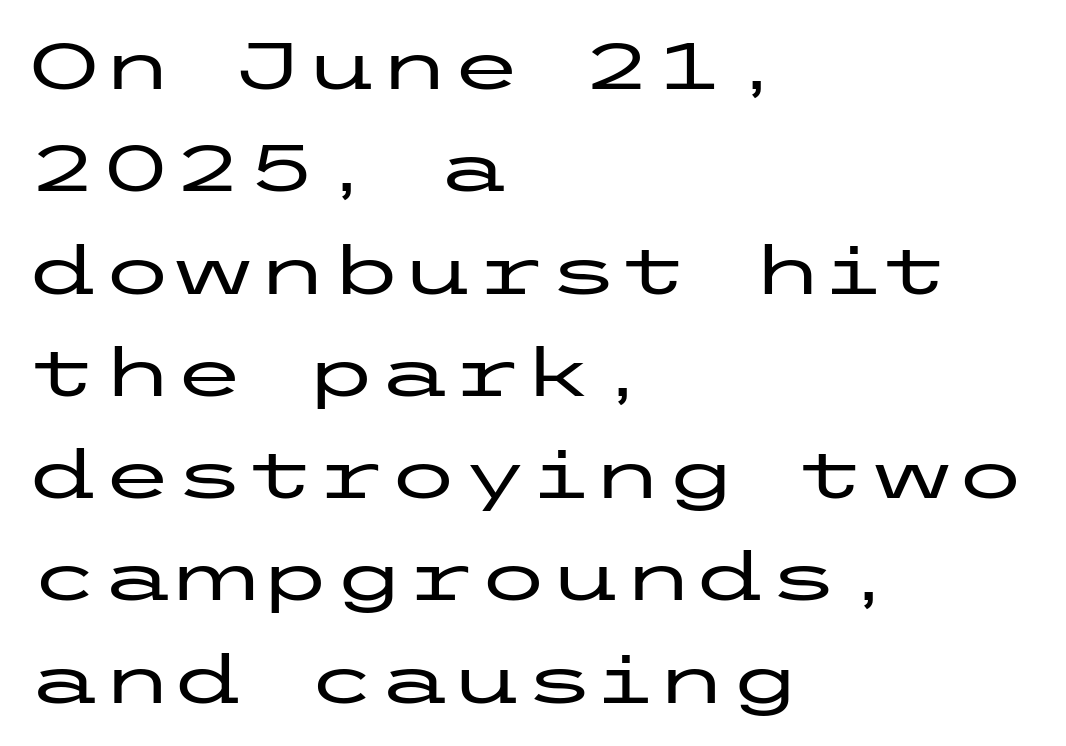
The image shows 66 px wide sans-serif type, upright; set left-aligned, normal line spacing (1.55x), normal letter spacing, not underlined; low stroke contrast and a medium x-height.
